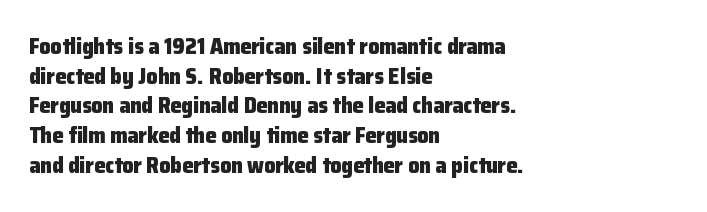
Caption: standard tracking, unaltered. Bold? Absolutely — the strokes are thick and heavy. Where is the straight margin? On the left. The line-height multiplier appears to be the usual default. Underlining? Definitely not there. Upright lettering throughout.
